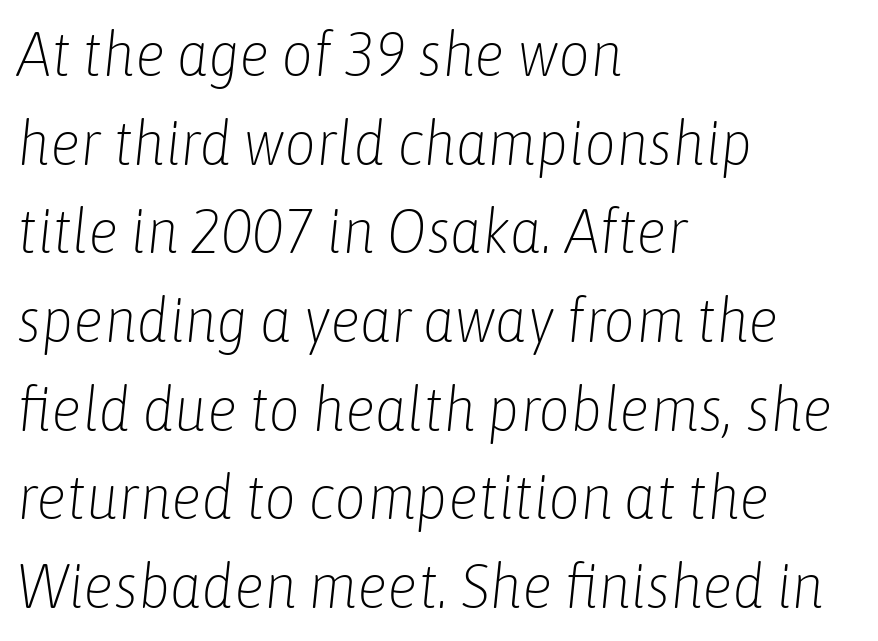
The image shows 62 px light, condensed type, italic (leaning right); set left-aligned, normal line spacing (1.43x), normal letter spacing, not underlined; low stroke contrast and a medium x-height.
